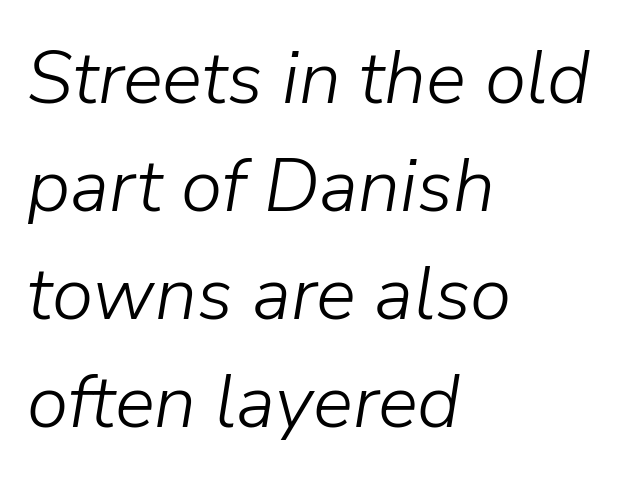
The image shows 75 px light type, italic (leaning right); set left-aligned, normal line spacing (1.44x), normal letter spacing, not underlined; low stroke contrast and a medium x-height.
